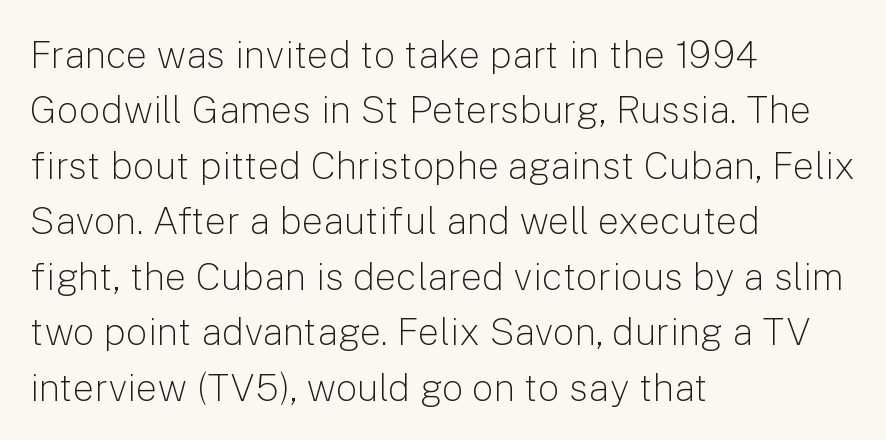
The image shows 38 px light sans-serif type, upright; set left-aligned, normal line spacing (1.46x), normal letter spacing, not underlined; low stroke contrast and a medium x-height.
